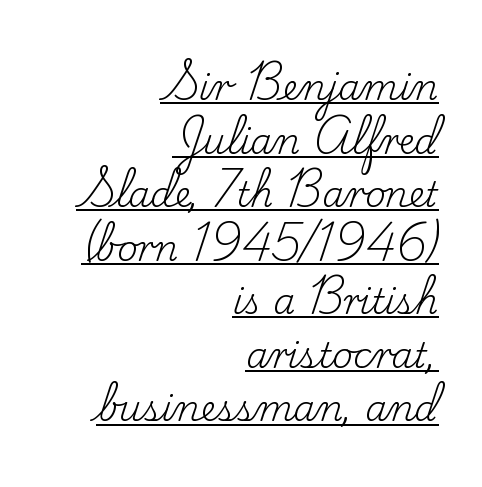
Nobody touched the tracking dial on this one. A typographer would call this underscored text. What's the leading like? Ordinary, nothing unusual. A typesetter would call this proportional, since set widths differ per character.
